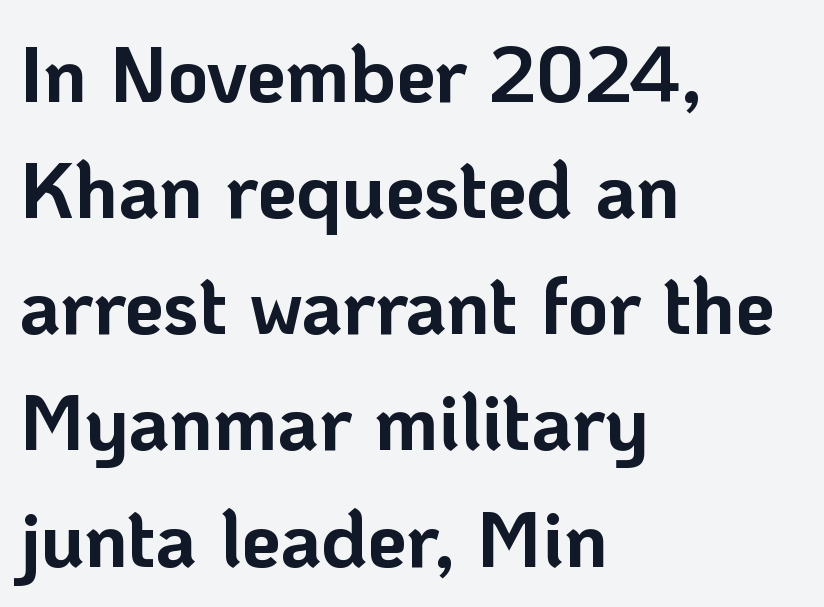
The image shows 79 px bold sans-serif type, upright; set left-aligned, normal line spacing (1.47x), normal letter spacing, not underlined; low stroke contrast and a medium x-height.
